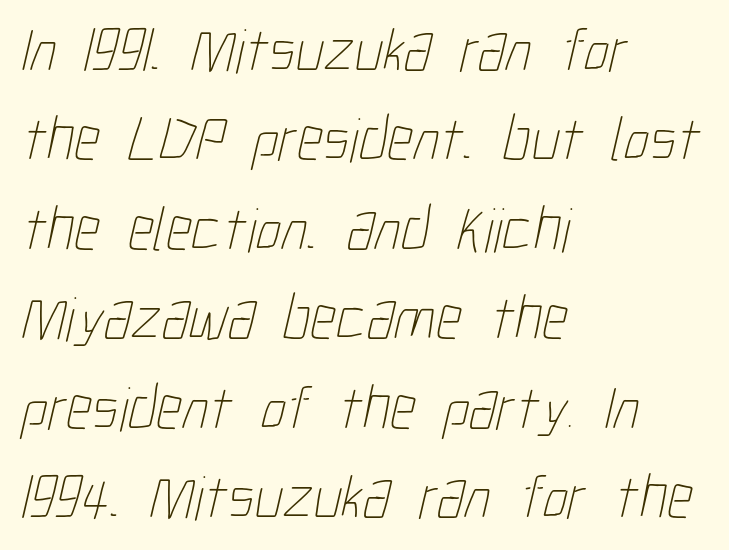
The image shows 63 px thin, condensed type; set left-aligned, normal line spacing (1.42x), normal letter spacing, not underlined; low stroke contrast and a medium x-height.
